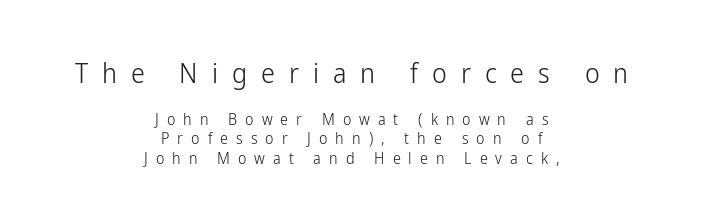
The line texture is sparse and dotted thanks to wide tracking. Large over small — that's the arrangement of the two blocks here. Rule under the text: the space is simply empty. Regarding serifs, this sample does without them. Is there any slant? The stems are plumb. No chunkiness to these letters — they're not bold.
